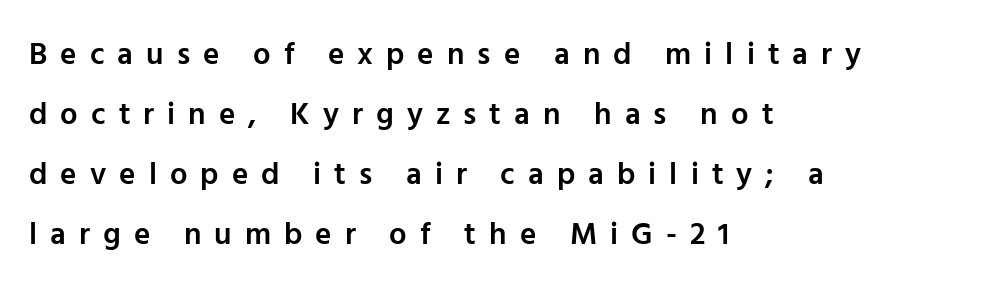
The image shows 31 px semibold sans-serif type, upright; set left-aligned, loose line spacing (1.94x), unusually wide letter spacing (+0.42 em), not underlined; low stroke contrast and a medium x-height.
